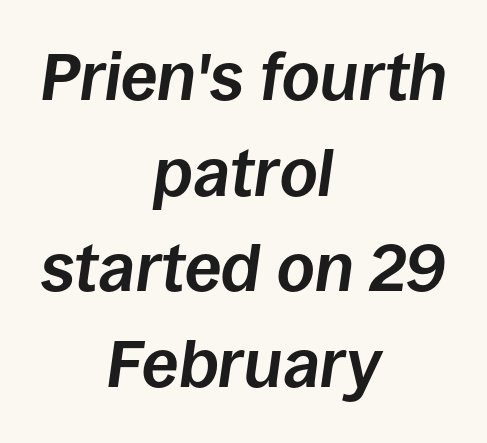
Q: Is the text bold? A: Yes.
Q: Is the text italic (slanted)? A: Yes, it leans right by about 8 degrees.
Q: Is the text underlined? A: No.
Q: How is the paragraph aligned? A: Centered.
Q: Is the spacing between letters normal or unusually wide? A: Normal.
Q: Is the spacing between lines tight, normal or loose? A: Normal.
Q: Width (condensed, normal, or wide)? A: Normal.
Q: Stroke contrast? A: Low.
Q: x-height? A: Large.
Q: Monospaced? A: No.
